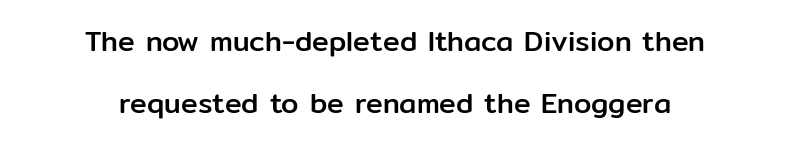
Q: Is the text italic (slanted)? A: No, it is upright.
Q: Is the typeface a serif or a sans-serif typeface? A: Sans-serif.
Q: Is the text underlined? A: No.
Q: How is the paragraph aligned? A: Centered.
Q: Is the spacing between letters normal or unusually wide? A: Normal.
Q: Is the spacing between lines tight, normal or loose? A: Loose.
Q: Width (condensed, normal, or wide)? A: Normal.
Q: Stroke contrast? A: Low.
Q: x-height? A: Medium.
Q: Monospaced? A: No.
